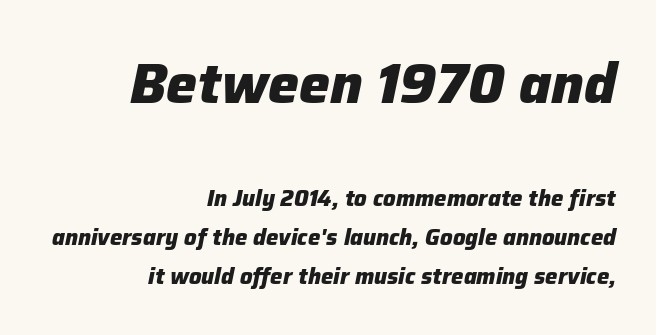
The image shows 55 px heavy type, italic (leaning right); set right-aligned, line spacing 1.77x, normal letter spacing, not underlined; the first (top) block is 2.5x larger; low stroke contrast and a medium x-height.
